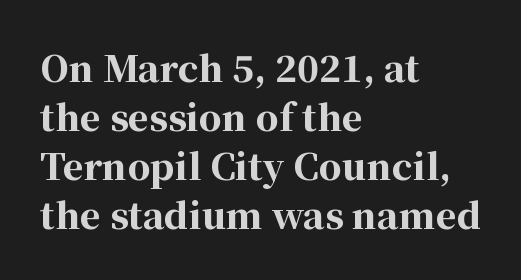
{"serif": "yes", "italic": "no", "bold": "yes", "weight": "bold", "width": "normal", "stroke_contrast": "high", "x_height": "medium", "monospaced": "no", "underline": "no", "align": "left", "line_spacing": "normal", "line_spacing_ratio": 1.36, "letter_spacing": "normal", "letter_spacing_em": 0.0, "glyph_px": 36}
